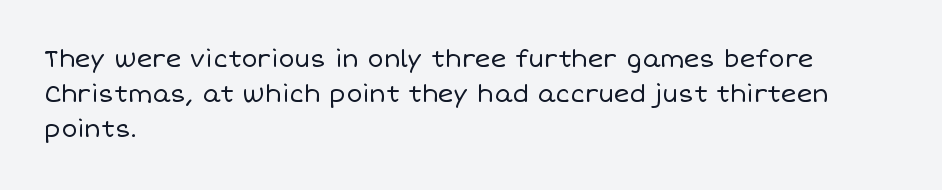
Q: Is the text bold? A: No.
Q: Is the text italic (slanted)? A: No, it is upright.
Q: Is the text underlined? A: No.
Q: How is the paragraph aligned? A: Left-aligned.
Q: Is the spacing between letters normal or unusually wide? A: Normal.
Q: Is the spacing between lines tight, normal or loose? A: Normal.
